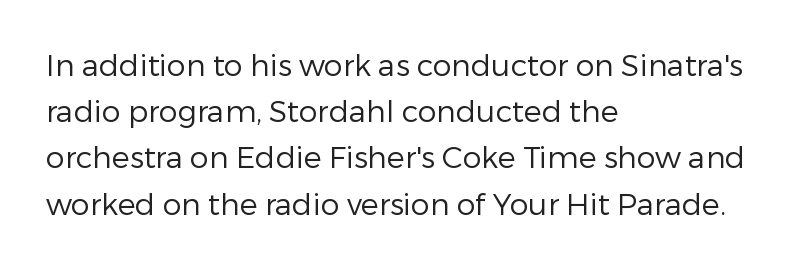
{"serif": "no", "italic": "no", "bold": "no", "weight": "regular", "width": "normal", "stroke_contrast": "low", "x_height": "medium", "monospaced": "no", "underline": "no", "align": "left", "line_spacing": "normal", "line_spacing_ratio": 1.54, "letter_spacing": "normal", "letter_spacing_em": 0.0, "glyph_px": 30}
